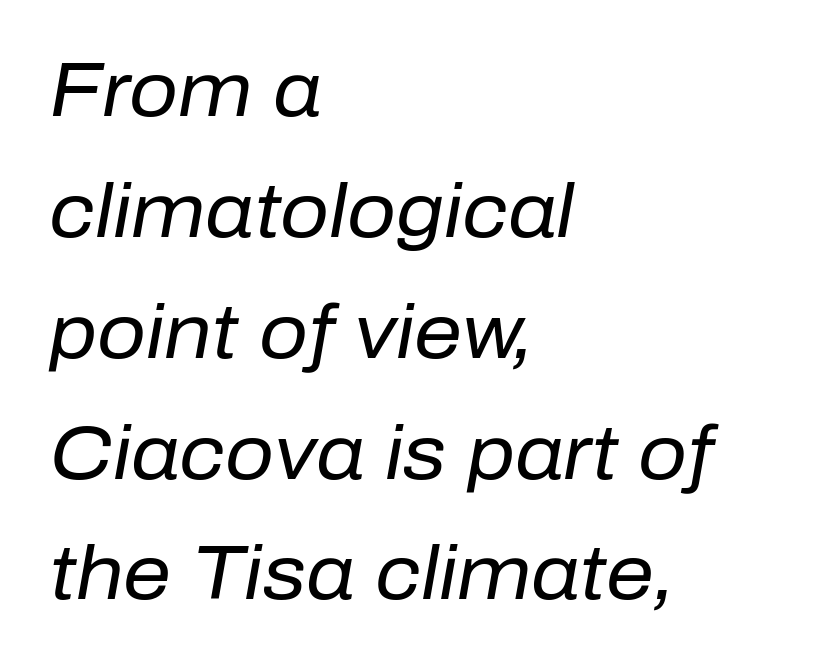
Decoration check: the copy has no underline. The text block is weighted toward the left margin, trailing off unevenly rightward. The rendering applies a slant to the glyphs. Here the designer chose a conventional face with non-uniform glyph widths. The characters are drawn with everyday or finer stroke widths.
